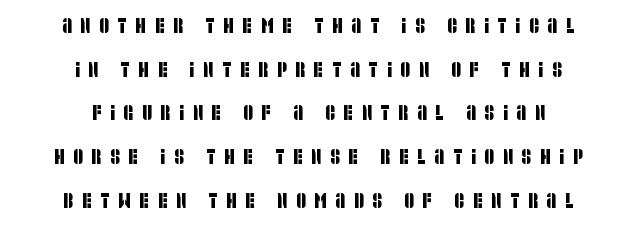
Q: Is the text underlined? A: No.
Q: How is the paragraph aligned? A: Centered.
Q: Is the spacing between letters normal or unusually wide? A: Unusually wide.
Q: Is the spacing between lines tight, normal or loose? A: Loose.
